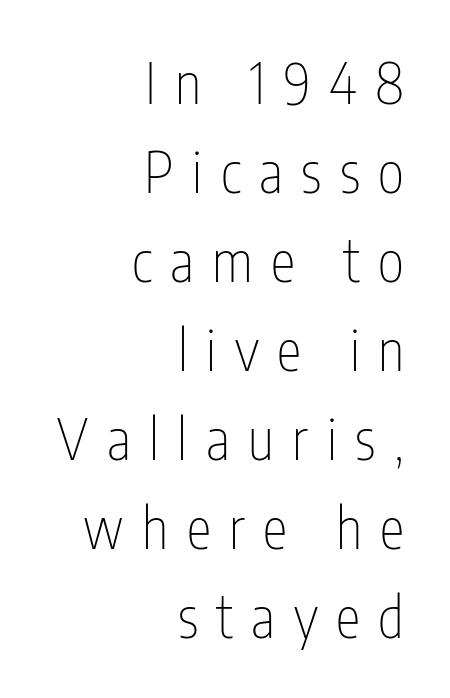
{"serif": "no", "italic": "no", "bold": "no", "weight": "thin", "width": "condensed", "stroke_contrast": "low", "x_height": "medium", "monospaced": "no", "underline": "no", "align": "right", "line_spacing": "normal", "line_spacing_ratio": 1.59, "letter_spacing": "wide", "letter_spacing_em": 0.33, "glyph_px": 56}
